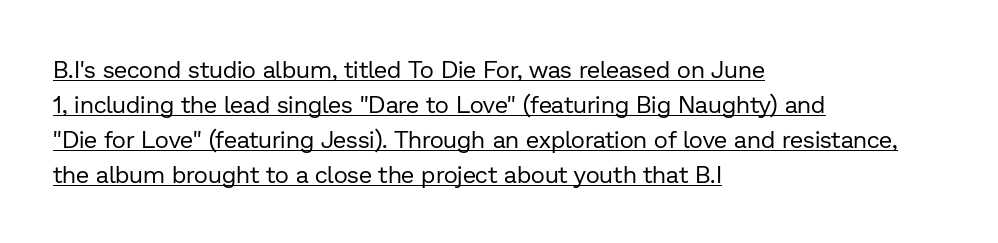
This sample uses plain, unmodified letter spacing. The block of text has a typical density, with ordinary space between rows. The face used here appears with an underline applied. Line starts are locked; line ends wander. Quick note: not italic, upright. No heavy texture on the line: the type isn't bold.
